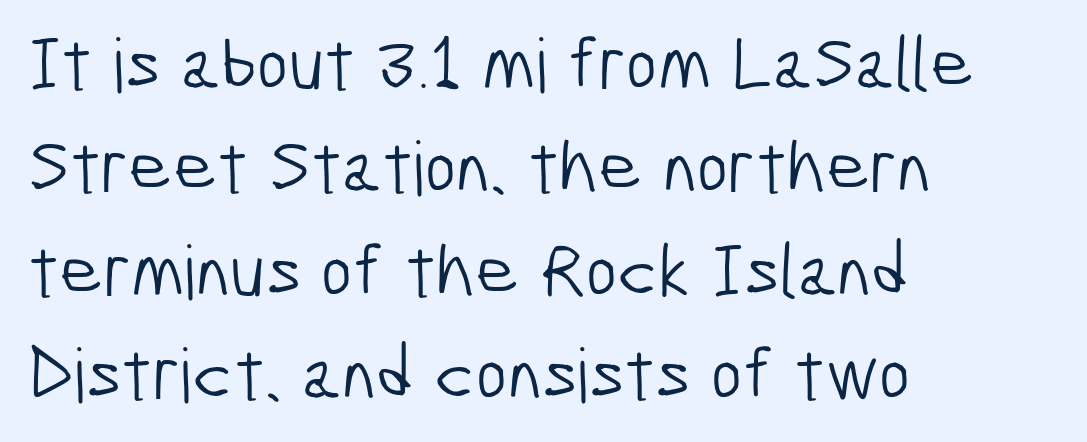
Q: Is the text bold? A: No.
Q: Is the typeface a serif or a sans-serif typeface? A: Sans-serif.
Q: Is the text underlined? A: No.
Q: How is the paragraph aligned? A: Left-aligned.
Q: Is the spacing between letters normal or unusually wide? A: Normal.
Q: Is the spacing between lines tight, normal or loose? A: Normal.
Q: Width (condensed, normal, or wide)? A: Condensed.
Q: Stroke contrast? A: Low.
Q: x-height? A: Medium.
Q: Monospaced? A: No.
